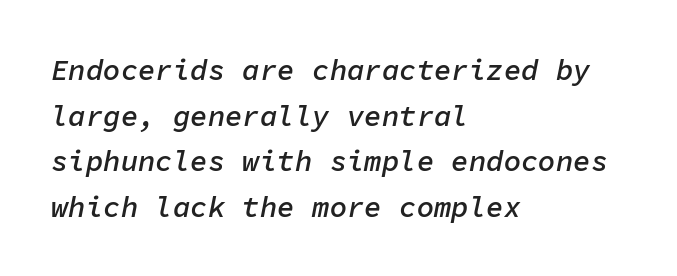
The image shows 29 px semibold type, italic (leaning right), monospaced; set left-aligned, normal line spacing (1.57x), normal letter spacing, not underlined; low stroke contrast and a medium x-height.
